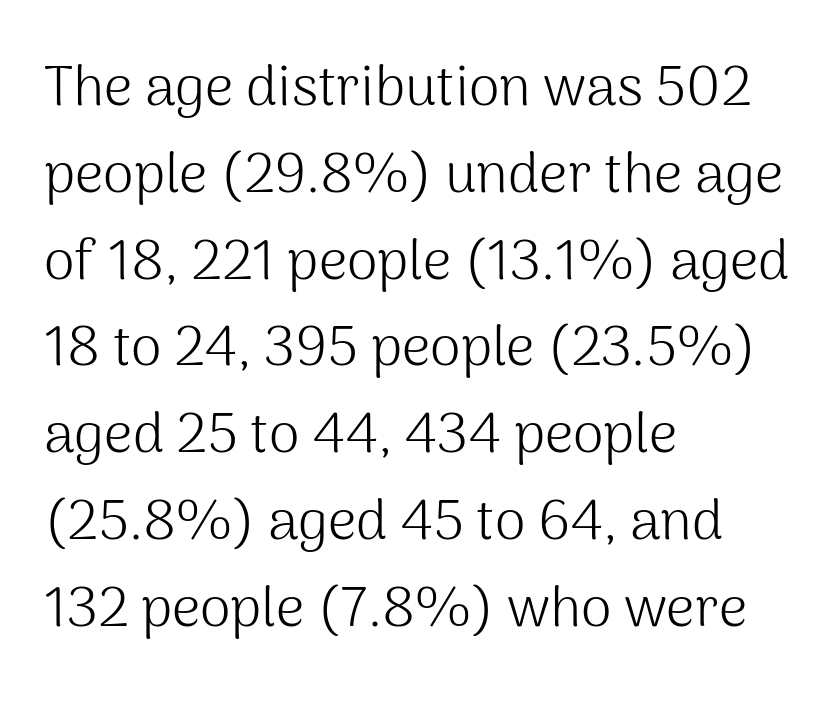
The image shows 56 px light sans-serif type, upright; set left-aligned, normal line spacing (1.55x), normal letter spacing, not underlined; medium stroke contrast and a medium x-height.
